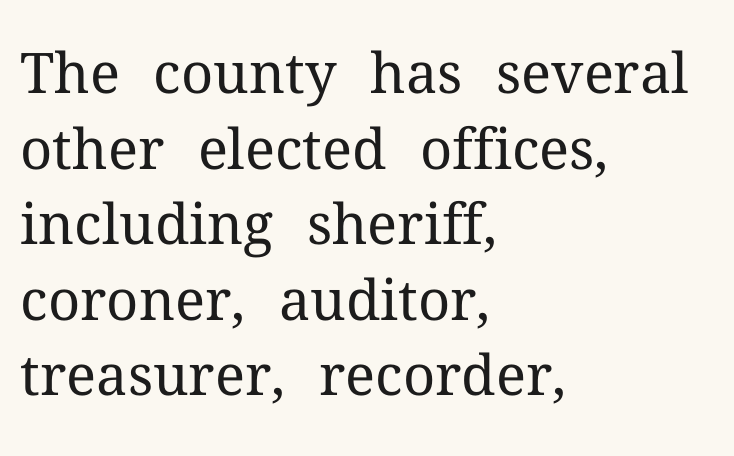
{"serif": "yes", "italic": "no", "bold": "no", "weight": "regular", "width": "normal", "stroke_contrast": "medium", "x_height": "medium", "monospaced": "no", "underline": "no", "align": "left", "line_spacing": "normal", "line_spacing_ratio": 1.35, "letter_spacing": "normal", "letter_spacing_em": 0.0, "glyph_px": 56}
